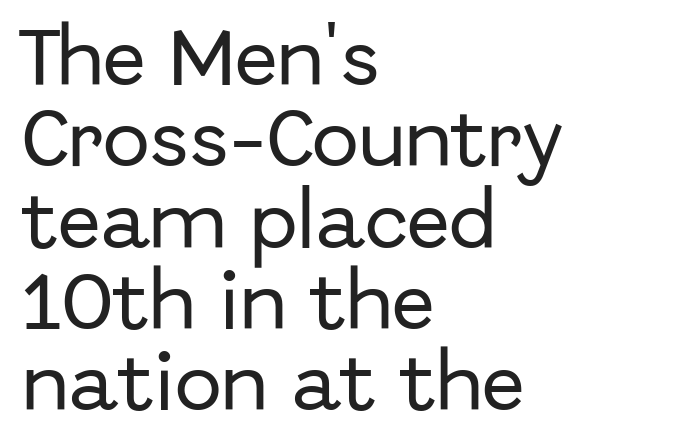
The image shows 63 px sans-serif type, upright; set left-aligned, normal line spacing (1.29x), normal letter spacing, not underlined; low stroke contrast and a medium x-height.
